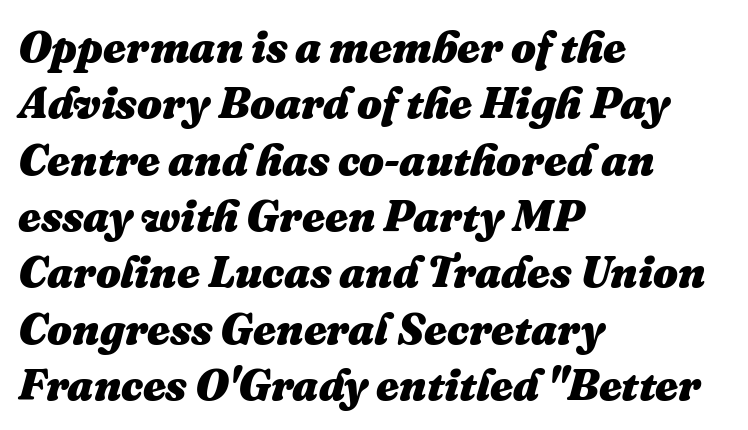
{"italic": "yes", "lean": "right", "slant_degrees": 16, "bold": "yes", "weight": "heavy", "width": "normal", "stroke_contrast": "medium", "x_height": "medium", "monospaced": "no", "underline": "no", "align": "left", "line_spacing": "normal", "line_spacing_ratio": 1.28, "letter_spacing": "normal", "letter_spacing_em": 0.0, "glyph_px": 44}
